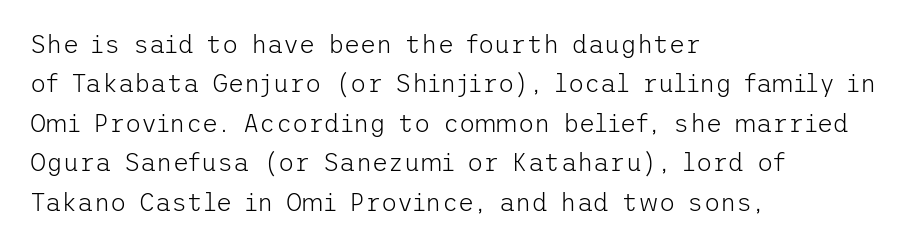
This block has exactly the height ordinary leading produces. Heft: none added — not bold. The face used here is rendered with its standard letterfit. Horizontally, the lines are justified to the leading edge only.
